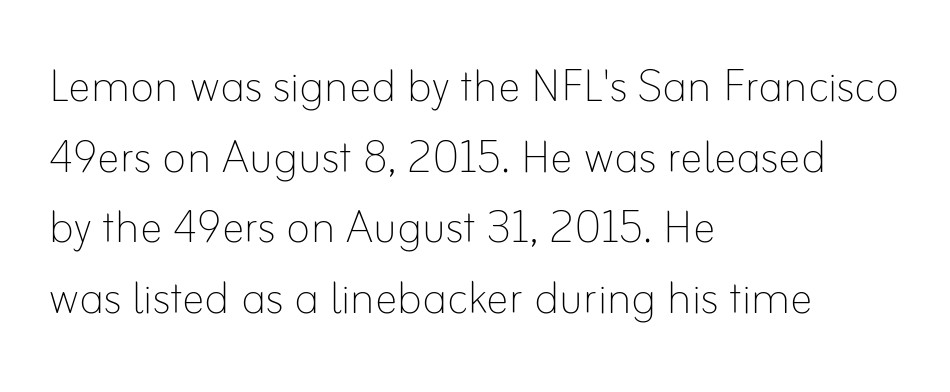
This is roman type, the default non-slanted kind. The lines are quadded left. Each word holds together tightly as a unit, with standard inter-letter gaps. A bare baseline throughout the passage.
